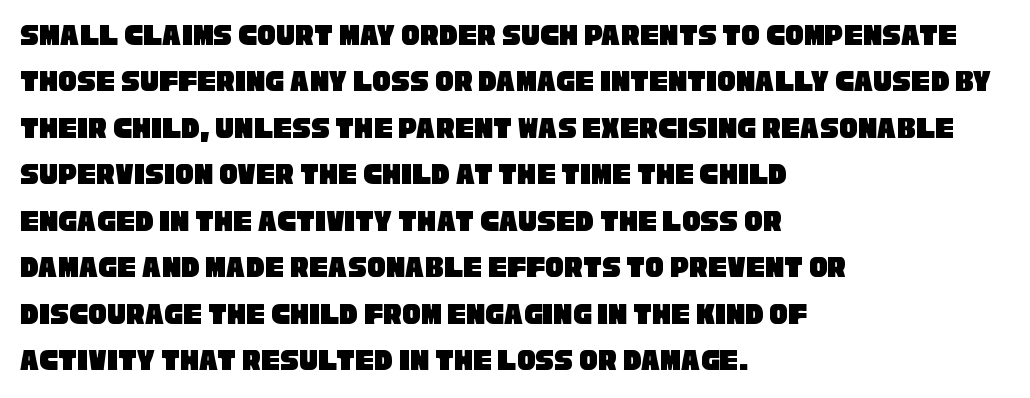
Q: Is the typeface a serif or a sans-serif typeface? A: Sans-serif.
Q: Is the text underlined? A: No.
Q: How is the paragraph aligned? A: Left-aligned.
Q: Is the spacing between letters normal or unusually wide? A: Normal.
Q: Is the spacing between lines tight, normal or loose? A: Normal.
Q: Width (condensed, normal, or wide)? A: Condensed.
Q: Stroke contrast? A: Low.
Q: x-height? A: Large.
Q: Monospaced? A: No.
